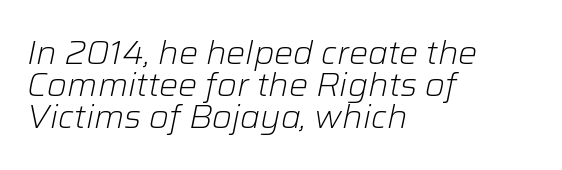
The rendering uses natural spacing where letterforms have individual widths. Type without underlining. How are the letters spaced? Ordinarily, with no added tracking. Each stroke keeps to a modest, everyday thickness or less.
